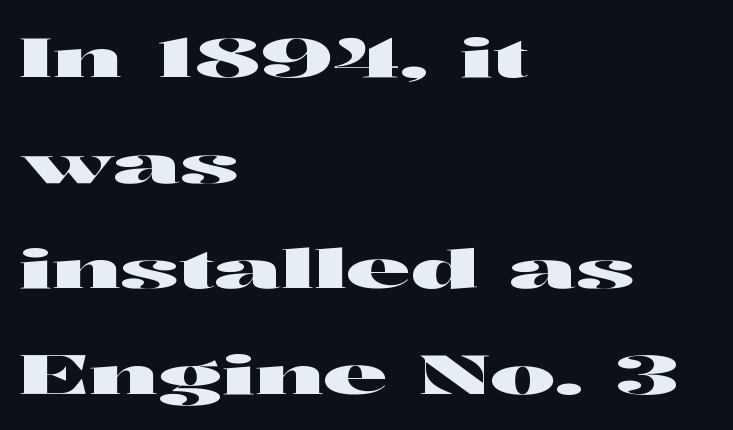
The image shows 55 px wide sans-serif type, upright; set left-aligned, loose line spacing (1.92x), normal letter spacing, not underlined; high stroke contrast and a medium x-height.
